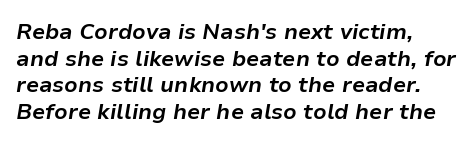
Where is the straight margin? On the left. Set as a true bold cut, around the 700 mark. The letterforms sit shoulder to shoulder at normal distance. Quick note: italic.
